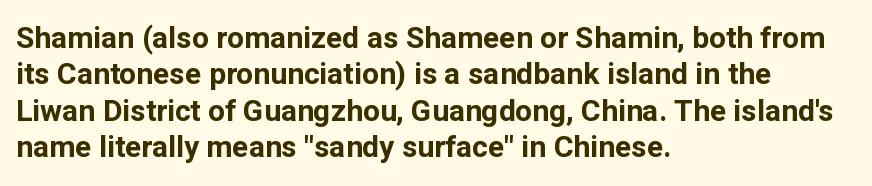
{"serif": "no", "italic": "no", "bold": "yes", "weight": "bold", "width": "normal", "stroke_contrast": "low", "x_height": "medium", "monospaced": "no", "underline": "no", "align": "left", "line_spacing_ratio": 1.21, "letter_spacing": "normal", "letter_spacing_em": 0.0, "glyph_px": 30}
